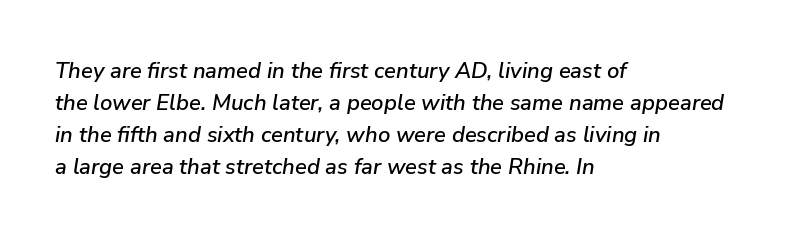
{"italic": "yes", "lean": "right", "slant_degrees": 9, "underline": "no", "align": "left", "line_spacing": "normal", "line_spacing_ratio": 1.45, "letter_spacing": "normal", "letter_spacing_em": 0.0, "glyph_px": 22}
